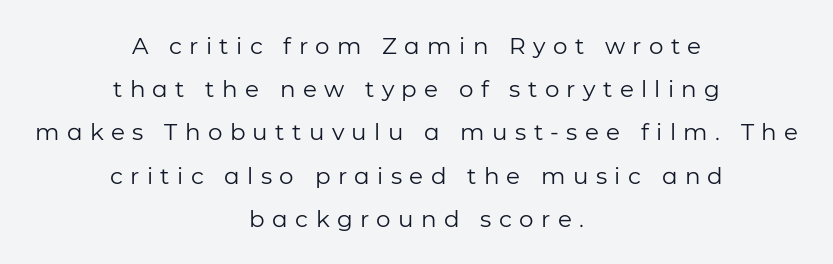
The image shows 23 px text type, upright; set centered, line spacing 1.88x, unusually wide letter spacing (+0.32 em), not underlined.
